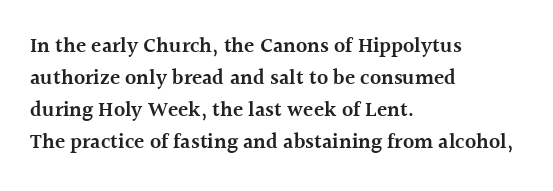
Regular leading. This sample is left-justified, so line endings fall wherever the words run out. Honestly, the letter spacing is just normal — you wouldn't notice it. The glyphs are unaccompanied by any horizontal stroke below them. Every letter is mildly thick-stroked: semibold rather than bold.
